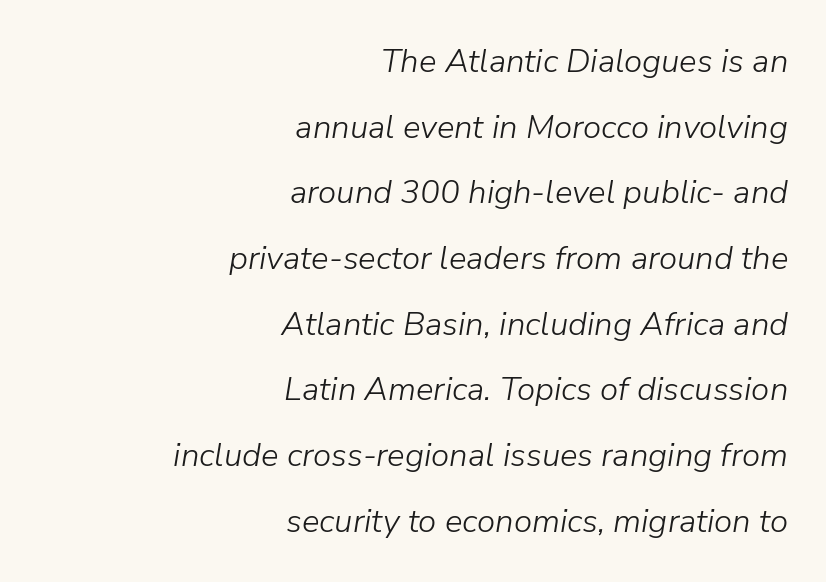
The image shows 33 px light type, italic (leaning right); set right-aligned, loose line spacing (1.99x), normal letter spacing, not underlined; low stroke contrast and a medium x-height.
